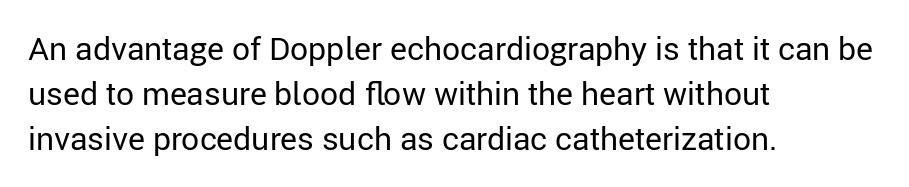
Q: Is the text bold? A: No.
Q: Is the text italic (slanted)? A: No, it is upright.
Q: Is the typeface a serif or a sans-serif typeface? A: Sans-serif.
Q: Is the text underlined? A: No.
Q: How is the paragraph aligned? A: Left-aligned.
Q: Is the spacing between letters normal or unusually wide? A: Normal.
Q: Is the spacing between lines tight, normal or loose? A: Normal.
Q: Width (condensed, normal, or wide)? A: Normal.
Q: Stroke contrast? A: Low.
Q: x-height? A: Medium.
Q: Monospaced? A: No.
